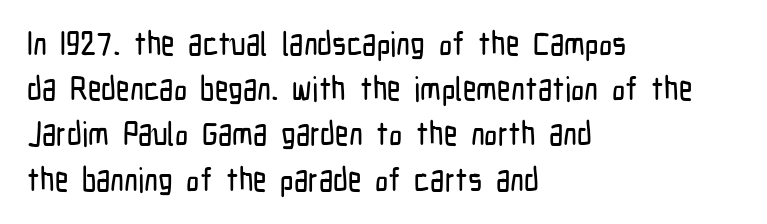
Q: Is the text italic (slanted)? A: No, it is upright.
Q: Is the typeface a serif or a sans-serif typeface? A: Sans-serif.
Q: Is the text underlined? A: No.
Q: How is the paragraph aligned? A: Left-aligned.
Q: Is the spacing between letters normal or unusually wide? A: Normal.
Q: Is the spacing between lines tight, normal or loose? A: Normal.
Q: Width (condensed, normal, or wide)? A: Condensed.
Q: Stroke contrast? A: Low.
Q: x-height? A: Medium.
Q: Monospaced? A: No.
